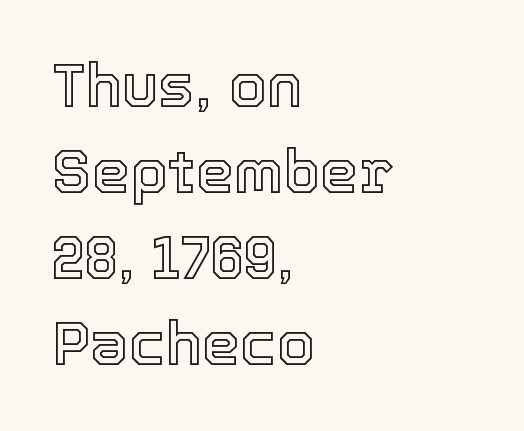
The image shows 61 px text type, upright; set left-aligned, normal line spacing (1.41x), normal letter spacing, not underlined; a medium x-height.
